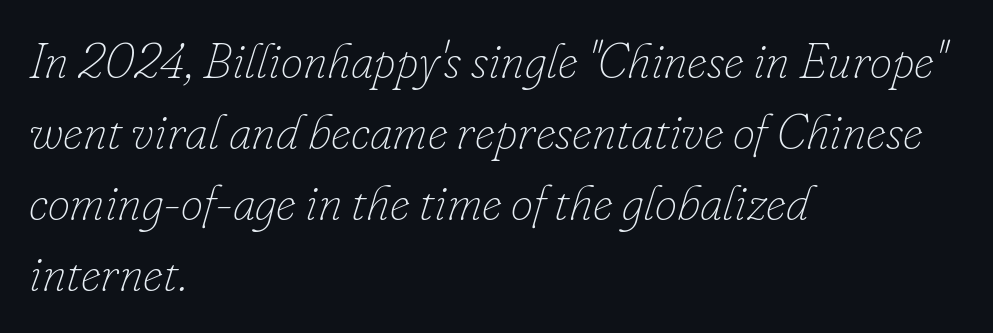
{"italic": "yes", "lean": "right", "slant_degrees": 16, "bold": "no", "weight": "thin", "width": "normal", "stroke_contrast": "low", "x_height": "small", "monospaced": "no", "underline": "no", "align": "left", "line_spacing": "normal", "line_spacing_ratio": 1.42, "letter_spacing": "normal", "letter_spacing_em": 0.0, "glyph_px": 50}
